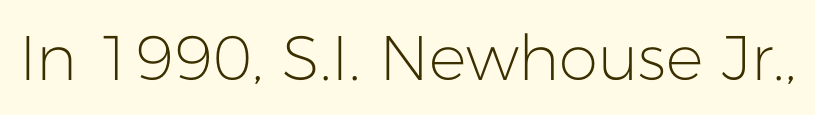
{"serif": "no", "italic": "no", "bold": "no", "weight": "light", "width": "normal", "stroke_contrast": "low", "x_height": "medium", "monospaced": "no", "underline": "no", "letter_spacing": "normal", "letter_spacing_em": 0.0, "glyph_px": 63}
